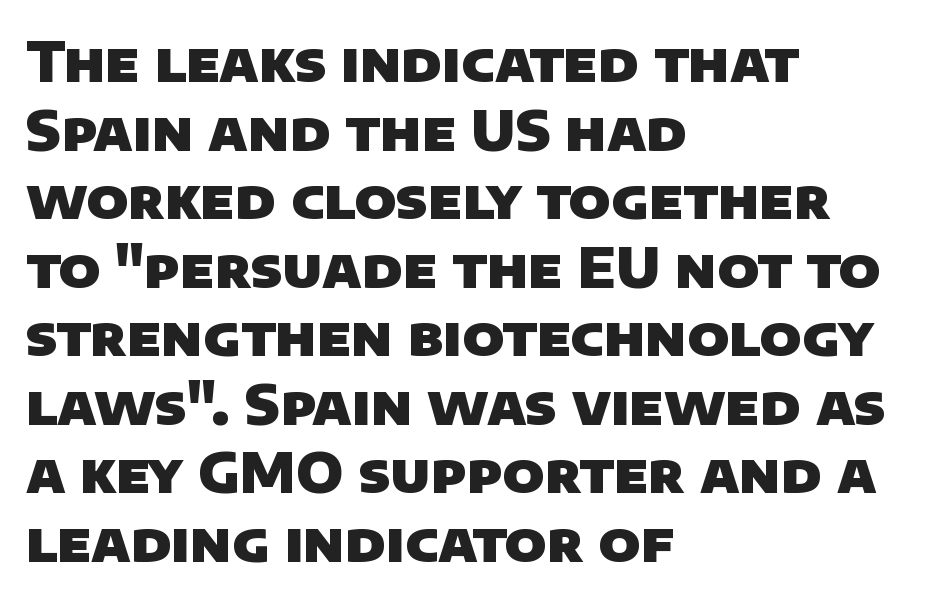
{"serif": "no", "bold": "yes", "weight": "heavy", "width": "normal", "stroke_contrast": "low", "x_height": "large", "monospaced": "no", "underline": "no", "align": "left", "line_spacing": "normal", "line_spacing_ratio": 1.27, "letter_spacing": "normal", "letter_spacing_em": 0.0, "glyph_px": 54}
